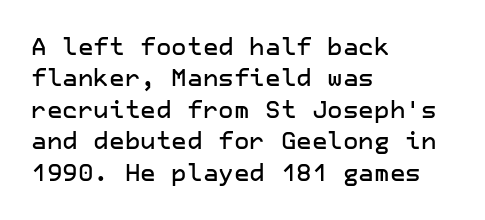
Q: Is the text italic (slanted)? A: No, it is upright.
Q: Is the text underlined? A: No.
Q: How is the paragraph aligned? A: Left-aligned.
Q: Is the spacing between letters normal or unusually wide? A: Normal.
Q: Is the spacing between lines tight, normal or loose? A: Normal.
